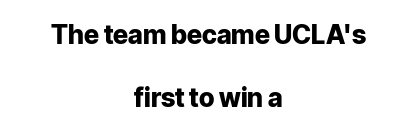
The image shows 26 px bold type, upright; set centered, loose line spacing (2.42x), normal letter spacing, not underlined.
